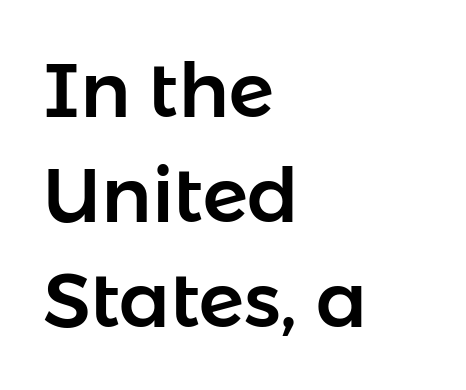
Q: Is the text italic (slanted)? A: No, it is upright.
Q: Is the typeface a serif or a sans-serif typeface? A: Sans-serif.
Q: Is the text underlined? A: No.
Q: How is the paragraph aligned? A: Left-aligned.
Q: Is the spacing between letters normal or unusually wide? A: Normal.
Q: Is the spacing between lines tight, normal or loose? A: Normal.
Q: Width (condensed, normal, or wide)? A: Normal.
Q: Stroke contrast? A: Low.
Q: x-height? A: Medium.
Q: Monospaced? A: No.
